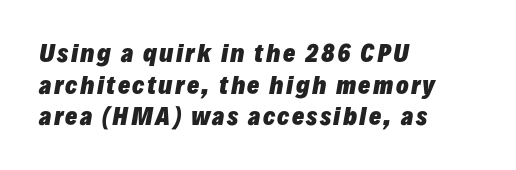
Normally led — the rows are evenly, conventionally spaced. The paragraph has a hard left edge and a soft right edge. These lines carry a lot of weight — the face is fully bold. Slant detected: the letters are inclined. Glance below the letters and you will spot only blank space.
